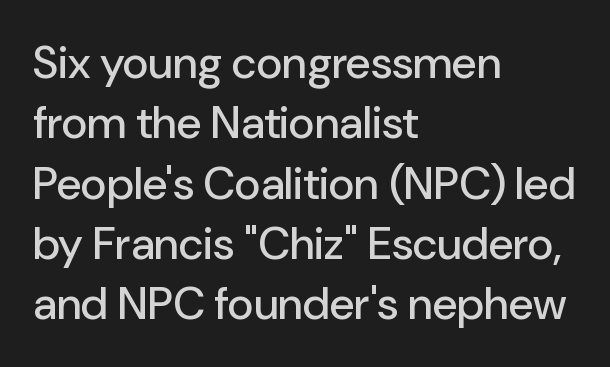
Only glyphs here, with clear space below each row. Is this a fixed-width face? No — the glyphs have proportional, varying widths. Nothing unusual about the tracking: characters are spaced as the font intends. Line starts are locked; line ends wander. Every stem runs plumb, perpendicular to the baseline. You can tell from the bare stems that sans-serif type was used.
